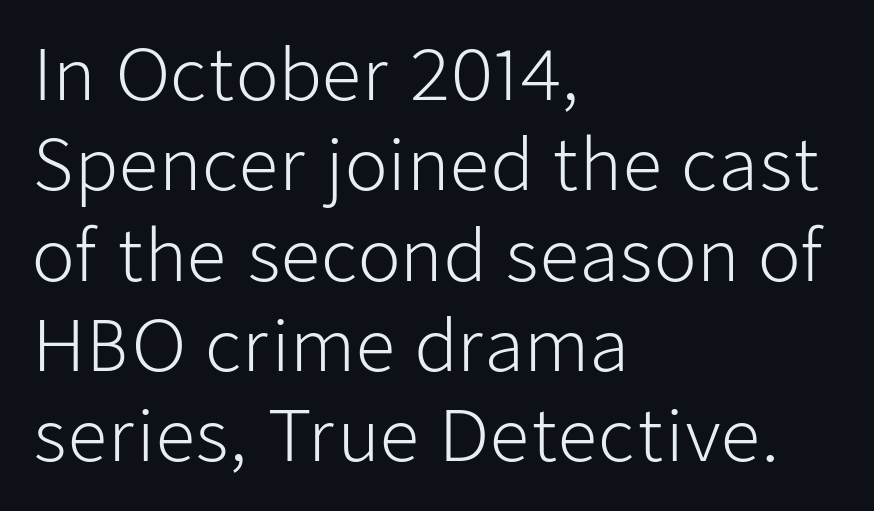
{"serif": "no", "italic": "no", "bold": "no", "weight": "light", "width": "normal", "stroke_contrast": "low", "x_height": "medium", "monospaced": "no", "underline": "no", "align": "left", "line_spacing": "normal", "line_spacing_ratio": 1.29, "letter_spacing": "normal", "letter_spacing_em": 0.0, "glyph_px": 70}
